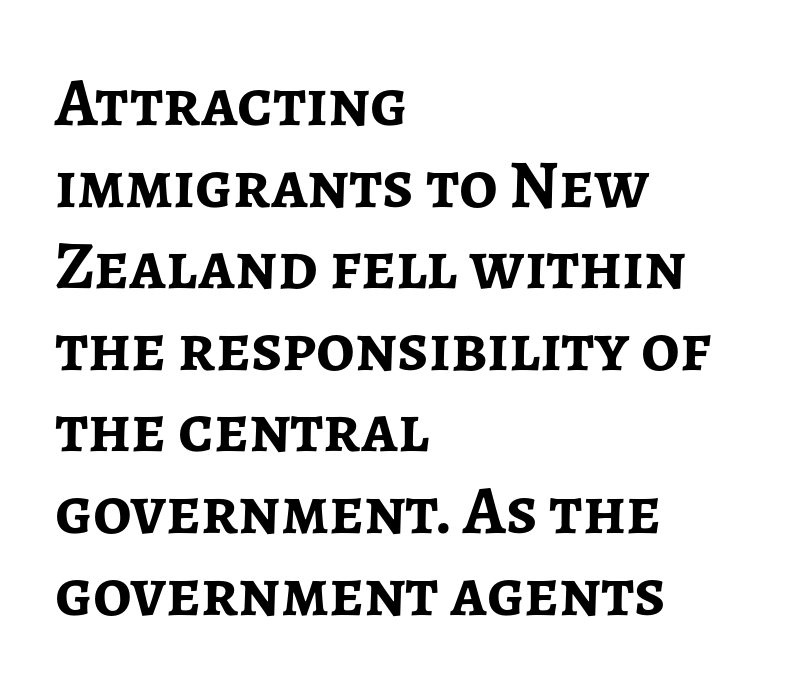
The image shows 68 px semibold sans-serif type, upright; set left-aligned, line spacing 1.2x, normal letter spacing, not underlined; low stroke contrast and a medium x-height.
